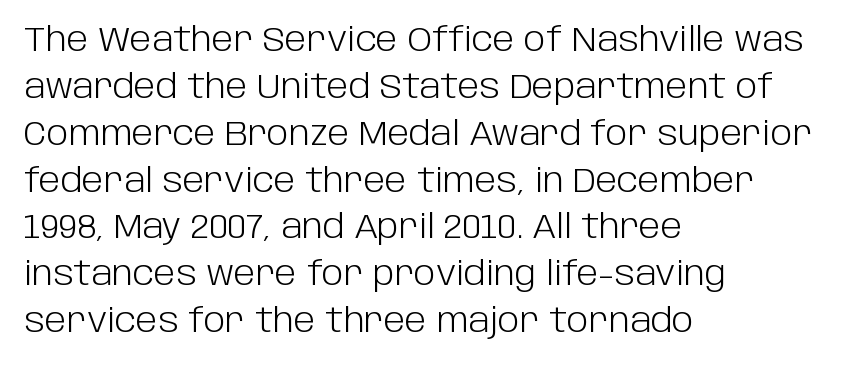
The vertical gap from one line to the next is medium. On a weight scale, this lands at 450 or below. The passage shown is typeset with a sans-serif family. Teacher's note: observe the even left margin — that is flush-left alignment. Tracking here is standard; glyphs follow each other at the usual distance.
